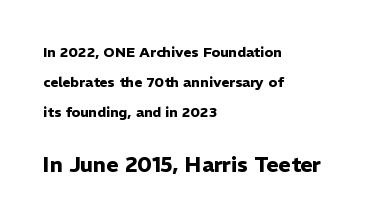
{"italic": "no", "bold": "yes", "underline": "no", "align": "left", "line_spacing": "loose", "line_spacing_ratio": 2.16, "letter_spacing": "normal", "letter_spacing_em": 0.0, "larger_block": "second", "size_ratio": 1.5, "glyph_px": 21}
